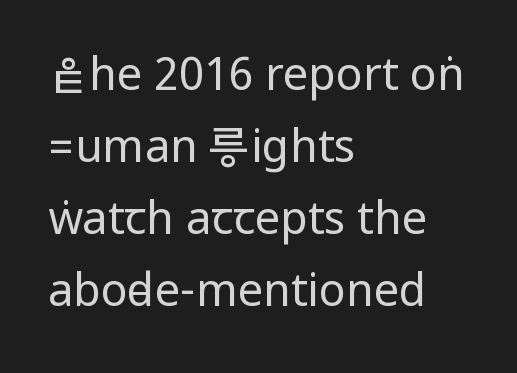
Only glyphs here, with clear space below each row. Quick note: interline space is typical. No feet cap the strokes, marking this as sans-serif type. The letters stand upright; this is a roman face. Caption: standard tracking, unaltered.
